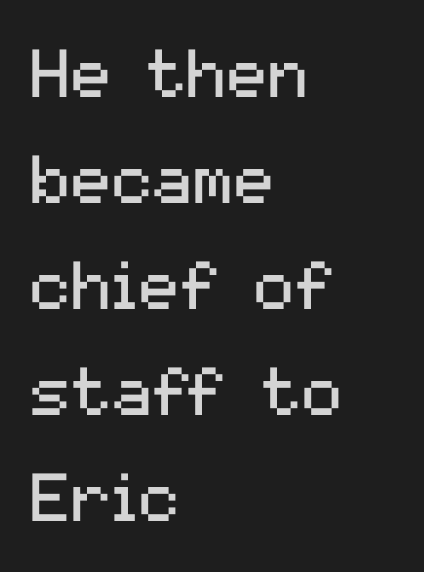
{"serif": "no", "italic": "no", "bold": "no", "weight": "regular", "width": "normal", "stroke_contrast": "medium", "x_height": "medium", "monospaced": "no", "underline": "no", "align": "left", "line_spacing": "normal", "line_spacing_ratio": 1.56, "letter_spacing": "normal", "letter_spacing_em": 0.0, "glyph_px": 68}
